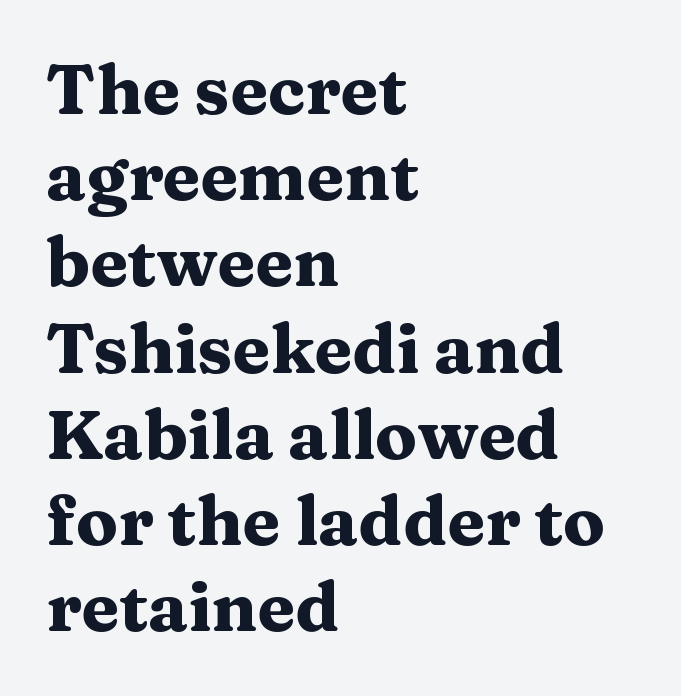
The image shows 69 px heavy, wide serif type, upright; set left-aligned, normal line spacing (1.25x), normal letter spacing, not underlined; medium stroke contrast and a medium x-height.
